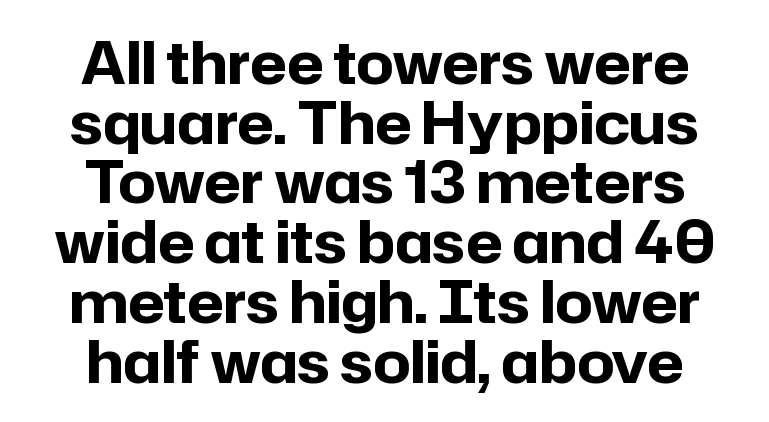
The image shows 58 px bold sans-serif type, upright; set centered, tight line spacing (1.03x), normal letter spacing, not underlined; low stroke contrast and a medium x-height.
